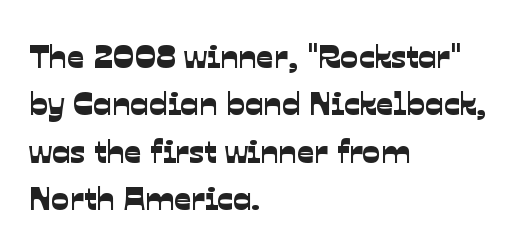
{"serif": "no", "width": "normal", "stroke_contrast": "low", "x_height": "medium", "monospaced": "no", "underline": "no", "align": "left", "line_spacing": "normal", "line_spacing_ratio": 1.39, "letter_spacing": "normal", "letter_spacing_em": 0.0, "glyph_px": 34}
